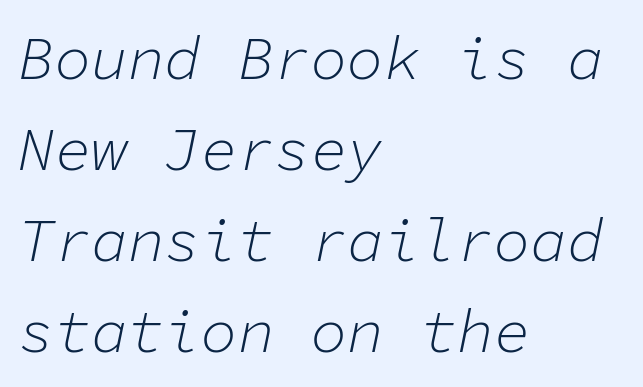
Q: Is the text bold? A: No.
Q: Is the text italic (slanted)? A: Yes, it leans right by about 11 degrees.
Q: Is the text underlined? A: No.
Q: How is the paragraph aligned? A: Left-aligned.
Q: Is the spacing between letters normal or unusually wide? A: Normal.
Q: Is the spacing between lines tight, normal or loose? A: Normal.
Q: Width (condensed, normal, or wide)? A: Normal.
Q: Stroke contrast? A: Low.
Q: x-height? A: Medium.
Q: Monospaced? A: Yes.
